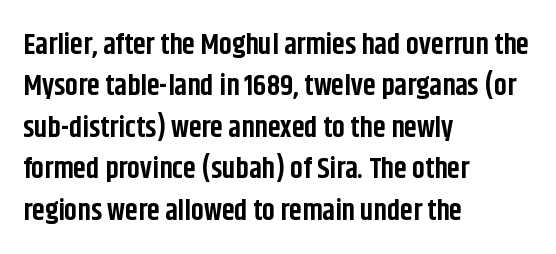
{"serif": "no", "italic": "no", "bold": "yes", "weight": "bold", "width": "condensed", "stroke_contrast": "low", "x_height": "large", "monospaced": "no", "underline": "no", "align": "left", "line_spacing": "normal", "line_spacing_ratio": 1.43, "letter_spacing": "normal", "letter_spacing_em": 0.0, "glyph_px": 29}
